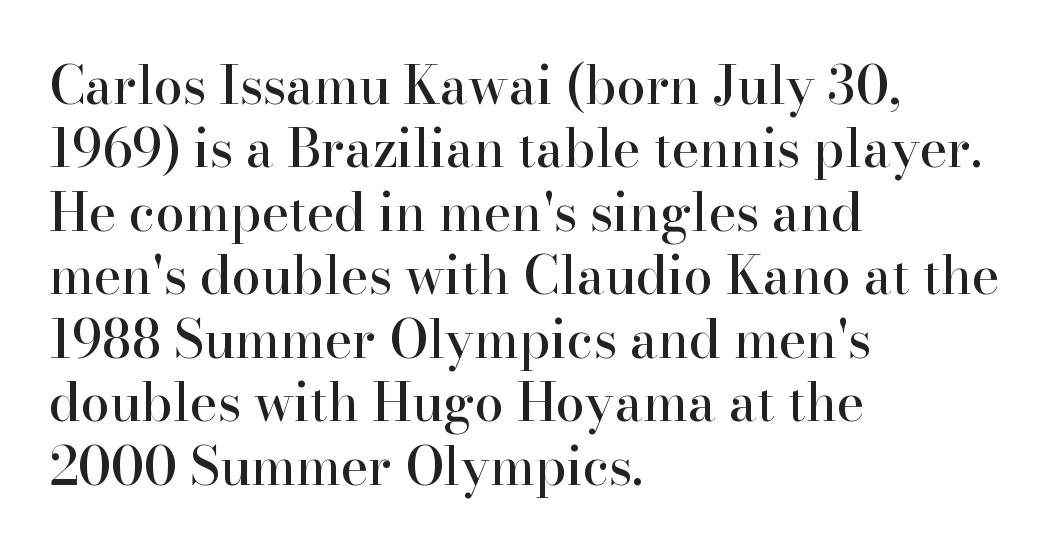
{"serif": "yes", "italic": "no", "width": "normal", "stroke_contrast": "high", "x_height": "small", "monospaced": "no", "underline": "no", "align": "left", "line_spacing_ratio": 1.22, "letter_spacing": "normal", "letter_spacing_em": 0.0, "glyph_px": 52}
